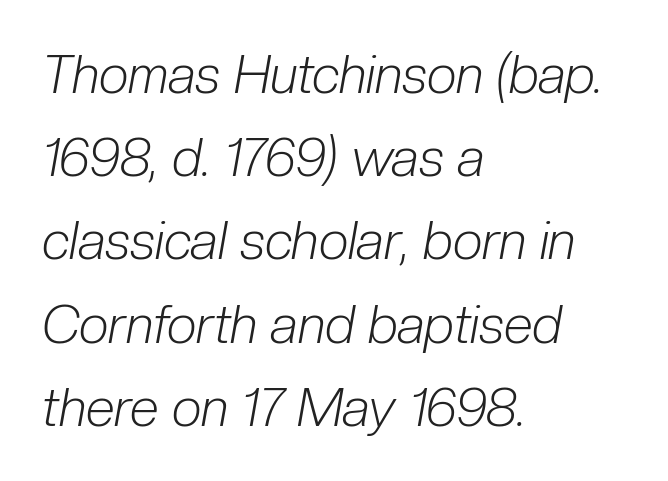
{"italic": "yes", "lean": "right", "slant_degrees": 10, "bold": "no", "weight": "light", "width": "condensed", "stroke_contrast": "low", "x_height": "medium", "monospaced": "no", "underline": "no", "align": "left", "line_spacing": "normal", "line_spacing_ratio": 1.57, "letter_spacing": "normal", "letter_spacing_em": 0.0, "glyph_px": 53}
